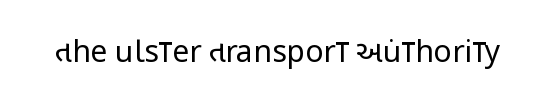
Q: Is the text bold? A: No.
Q: Is the text italic (slanted)? A: No, it is upright.
Q: Is the typeface a serif or a sans-serif typeface? A: Sans-serif.
Q: Is the text underlined? A: No.
Q: Is the spacing between letters normal or unusually wide? A: Normal.
Q: Width (condensed, normal, or wide)? A: Condensed.
Q: Stroke contrast? A: Low.
Q: x-height? A: Large.
Q: Monospaced? A: No.
